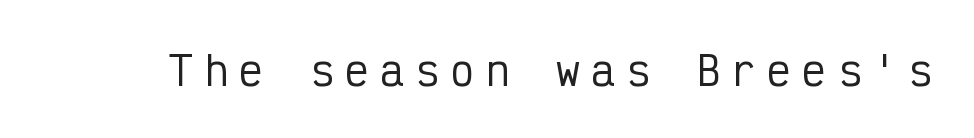
{"serif": "no", "italic": "no", "width": "condensed", "stroke_contrast": "low", "x_height": "medium", "monospaced": "yes", "underline": "no", "letter_spacing": "wide", "letter_spacing_em": 0.28, "glyph_px": 40}
